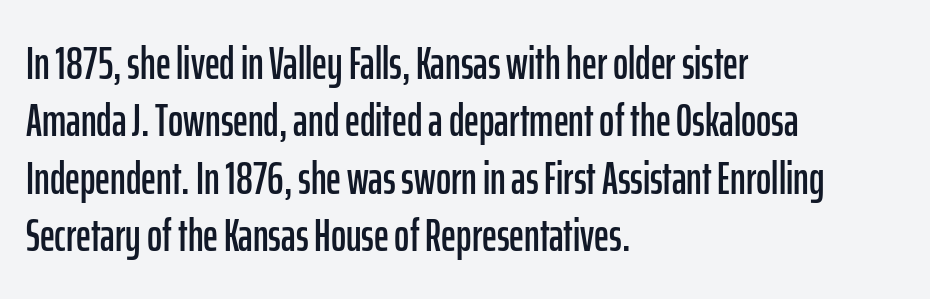
{"serif": "no", "italic": "no", "width": "condensed", "stroke_contrast": "low", "x_height": "medium", "monospaced": "no", "underline": "no", "align": "left", "line_spacing": "normal", "line_spacing_ratio": 1.25, "letter_spacing": "normal", "letter_spacing_em": 0.0, "glyph_px": 46}
